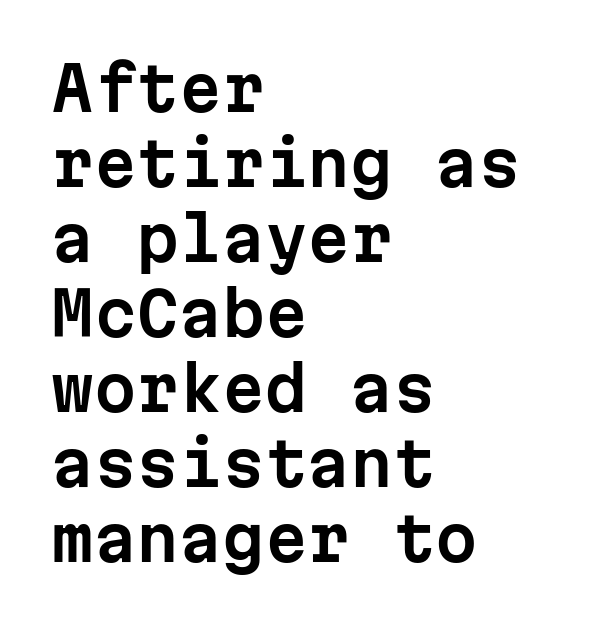
{"serif": "no", "italic": "no", "width": "normal", "stroke_contrast": "low", "x_height": "medium", "monospaced": "yes", "underline": "no", "align": "left", "line_spacing_ratio": 1.23, "letter_spacing": "normal", "letter_spacing_em": 0.0, "glyph_px": 61}
